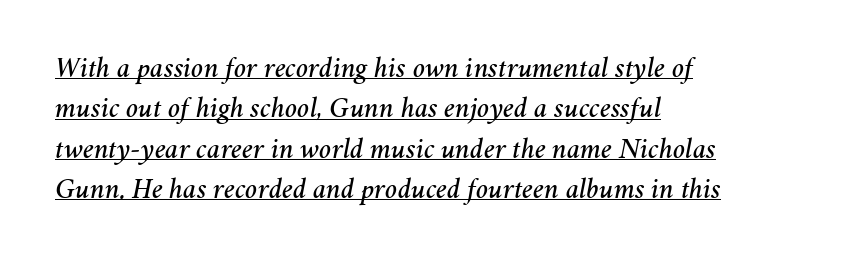
No extra tracking has been applied to these lines. Does the lettering tilt? It does — this is italic. One-word summary of the alignment: left. Compared with typical paragraphs, the rows here are spaced about the same.
